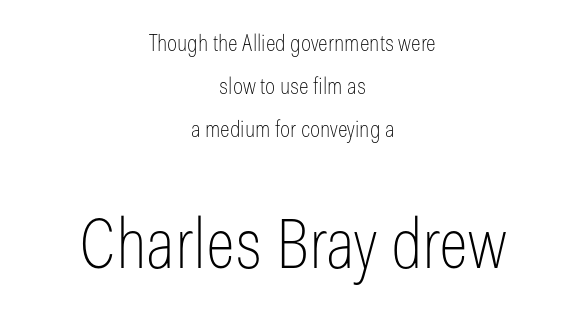
Typeset on center — no edge is straight. The space directly below the letters is spotless. Typographically, this falls in the sans-serif category. Ink coverage per letter is moderate at most. The font's upright variant was chosen for this text.
